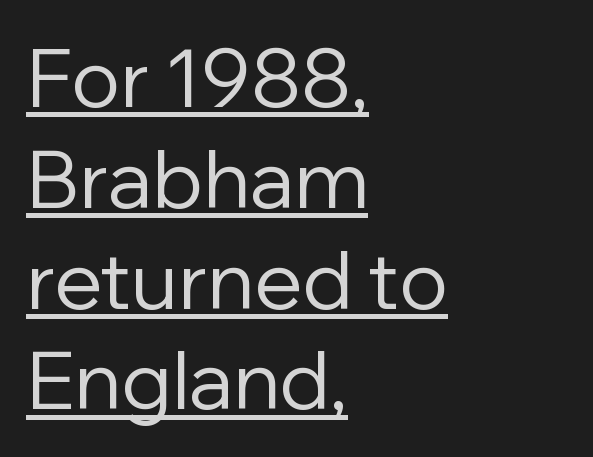
{"serif": "no", "italic": "no", "bold": "no", "weight": "regular", "width": "normal", "stroke_contrast": "low", "x_height": "medium", "monospaced": "no", "underline": "yes", "align": "left", "line_spacing": "normal", "line_spacing_ratio": 1.26, "letter_spacing": "normal", "letter_spacing_em": 0.0, "glyph_px": 80}
